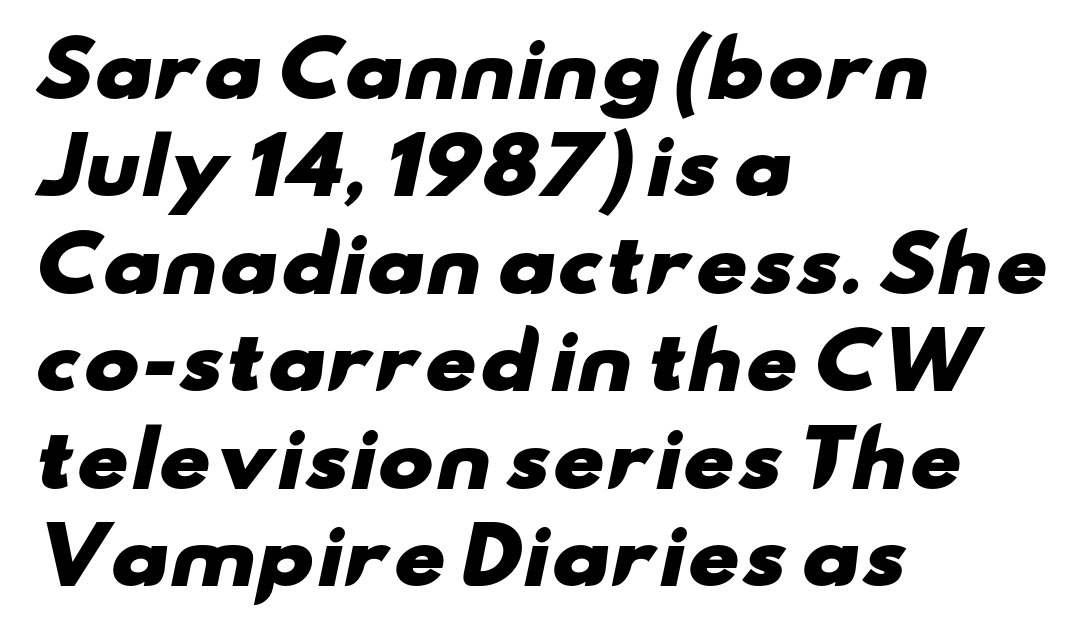
Q: Is the text bold? A: Yes.
Q: Is the typeface a serif or a sans-serif typeface? A: Sans-serif.
Q: Is the text underlined? A: No.
Q: How is the paragraph aligned? A: Left-aligned.
Q: Is the spacing between letters normal or unusually wide? A: Normal.
Q: Is the spacing between lines tight, normal or loose? A: Normal.
Q: Width (condensed, normal, or wide)? A: Wide.
Q: Stroke contrast? A: Low.
Q: x-height? A: Small.
Q: Monospaced? A: No.
